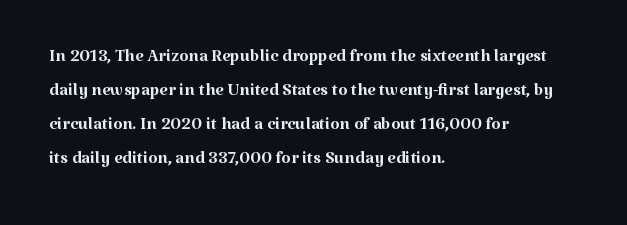
The image shows 24 px text type, upright; set left-aligned, normal line spacing (1.41x), normal letter spacing, not underlined.
